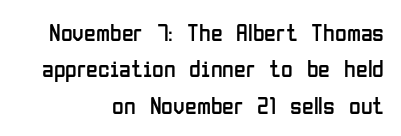
Q: Is the text bold? A: No.
Q: Is the text italic (slanted)? A: No, it is upright.
Q: Is the text underlined? A: No.
Q: How is the paragraph aligned? A: Right-aligned.
Q: Is the spacing between letters normal or unusually wide? A: Normal.
Q: Is the spacing between lines tight, normal or loose? A: Normal.
